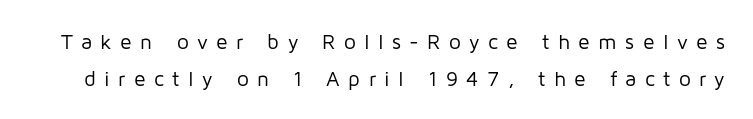
{"italic": "no", "bold": "no", "underline": "no", "line_spacing_ratio": 1.74, "letter_spacing": "wide", "letter_spacing_em": 0.4, "glyph_px": 21}
